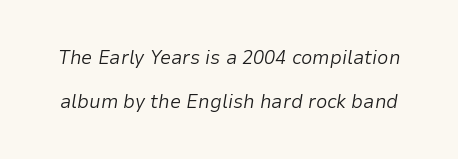
The image shows 20 px text type, italic (leaning right); set loose line spacing (2.2x), normal letter spacing, not underlined.
